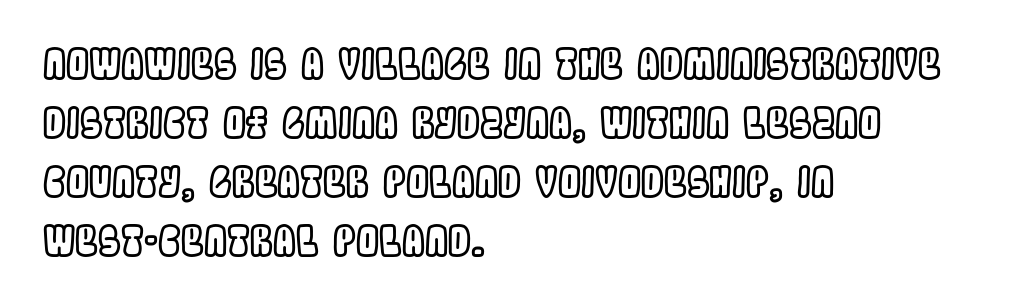
{"italic": "no", "width": "condensed", "x_height": "large", "monospaced": "no", "underline": "no", "align": "left", "line_spacing": "normal", "line_spacing_ratio": 1.44, "letter_spacing": "normal", "letter_spacing_em": 0.0, "glyph_px": 41}
